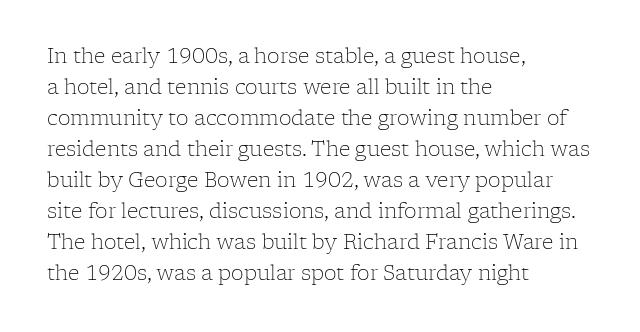
{"italic": "no", "bold": "no", "underline": "no", "align": "left", "line_spacing": "normal", "line_spacing_ratio": 1.55, "letter_spacing": "normal", "letter_spacing_em": 0.0, "glyph_px": 20}
